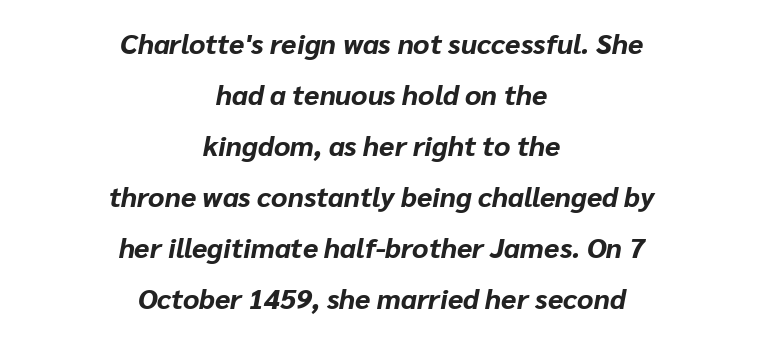
{"italic": "yes", "lean": "right", "slant_degrees": 10, "bold": "yes", "weight": "bold", "width": "normal", "stroke_contrast": "low", "x_height": "medium", "monospaced": "no", "underline": "no", "align": "center", "line_spacing_ratio": 1.82, "letter_spacing": "normal", "letter_spacing_em": 0.0, "glyph_px": 28}
